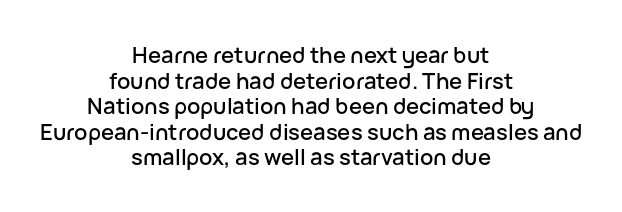
Rendered with straight, roman letterforms. The space beneath each line is pristine and unruled. The rendering positions every line midway between the sides. In terms of letterspacing, this is plain default setting.
